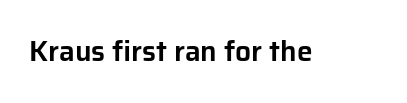
{"serif": "no", "italic": "no", "width": "normal", "stroke_contrast": "low", "x_height": "medium", "monospaced": "no", "underline": "no", "letter_spacing": "normal", "letter_spacing_em": 0.0, "glyph_px": 28}
